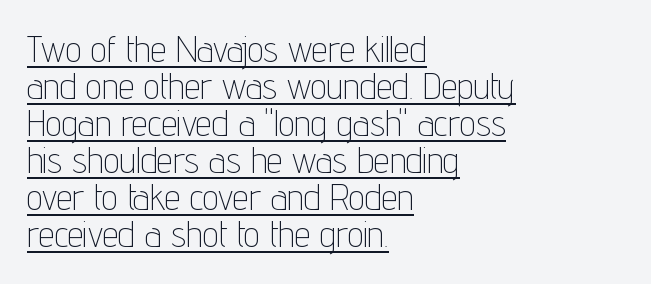
{"serif": "no", "italic": "no", "bold": "no", "weight": "thin", "width": "condensed", "stroke_contrast": "low", "x_height": "medium", "monospaced": "no", "underline": "yes", "align": "left", "line_spacing": "tight", "line_spacing_ratio": 1.03, "letter_spacing": "normal", "letter_spacing_em": 0.0, "glyph_px": 36}
